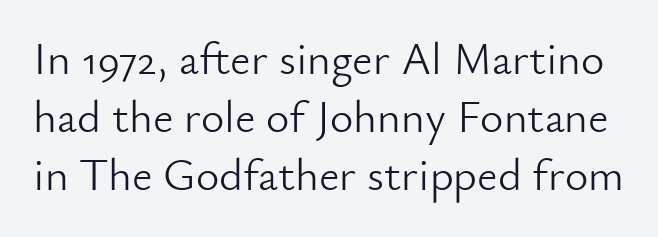
Q: Is the text bold? A: No.
Q: Is the text italic (slanted)? A: No, it is upright.
Q: Is the typeface a serif or a sans-serif typeface? A: Sans-serif.
Q: Is the text underlined? A: No.
Q: Is the spacing between letters normal or unusually wide? A: Normal.
Q: Is the spacing between lines tight, normal or loose? A: Normal.
Q: Width (condensed, normal, or wide)? A: Normal.
Q: Stroke contrast? A: Low.
Q: x-height? A: Small.
Q: Monospaced? A: No.
